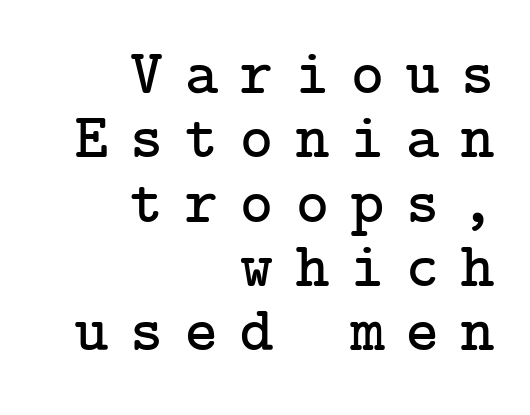
What kind of face is this? One with serifs. Horizontal alignment here is rightward, an uncommon choice for prose. Nobody drew a line under any word here. Is there much room between lines? No — they nearly touch. Display-style spreading of the glyphs; the letterfit is very open.
